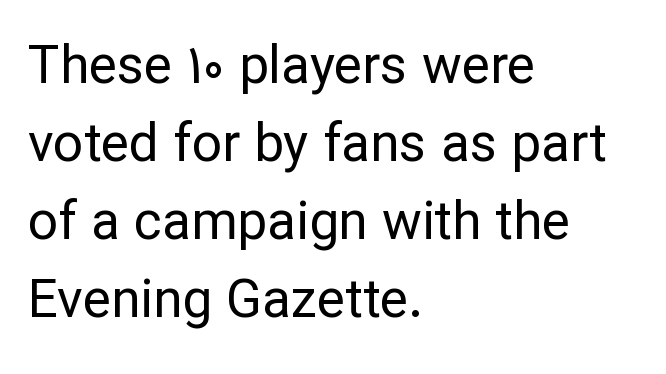
Q: Is the text bold? A: No.
Q: Is the text italic (slanted)? A: No, it is upright.
Q: Is the typeface a serif or a sans-serif typeface? A: Sans-serif.
Q: Is the text underlined? A: No.
Q: How is the paragraph aligned? A: Left-aligned.
Q: Is the spacing between letters normal or unusually wide? A: Normal.
Q: Is the spacing between lines tight, normal or loose? A: Normal.
Q: Width (condensed, normal, or wide)? A: Normal.
Q: Stroke contrast? A: Low.
Q: x-height? A: Medium.
Q: Monospaced? A: No.
